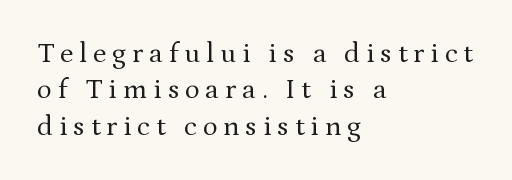
{"serif": "yes", "italic": "no", "bold": "no", "weight": "regular", "width": "normal", "stroke_contrast": "medium", "x_height": "medium", "monospaced": "no", "underline": "no", "align": "left", "line_spacing": "normal", "line_spacing_ratio": 1.3, "letter_spacing": "wide", "letter_spacing_em": 0.21, "glyph_px": 28}
